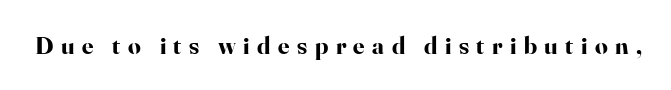
{"italic": "no", "bold": "yes", "underline": "no", "letter_spacing": "wide", "letter_spacing_em": 0.3, "glyph_px": 25}
